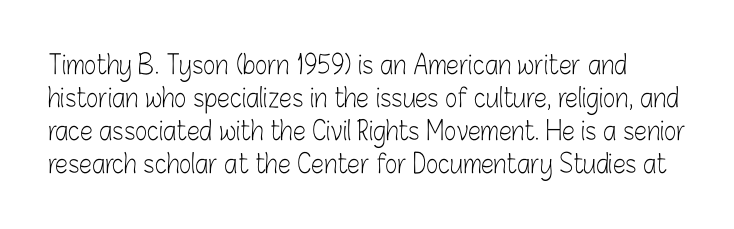
The image shows 26 px text type, upright; set normal line spacing (1.27x), normal letter spacing, not underlined.
